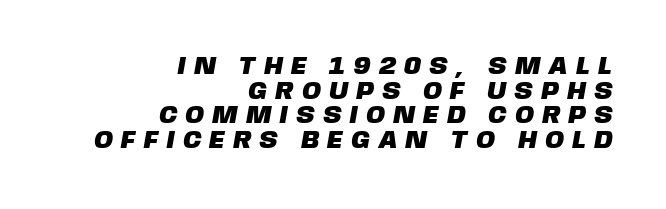
The image shows 25 px text type; set right-aligned, tight line spacing (0.99x), unusually wide letter spacing (+0.38 em), not underlined.
